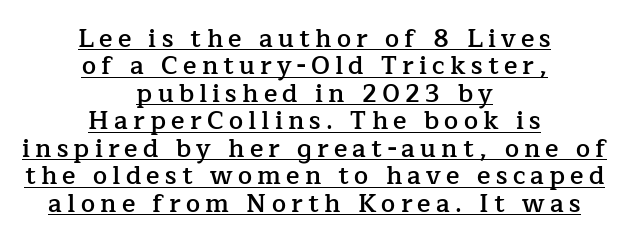
The image shows 25 px text type, upright; set centered, tight line spacing (1.1x), unusually wide letter spacing (+0.21 em), underlined.
